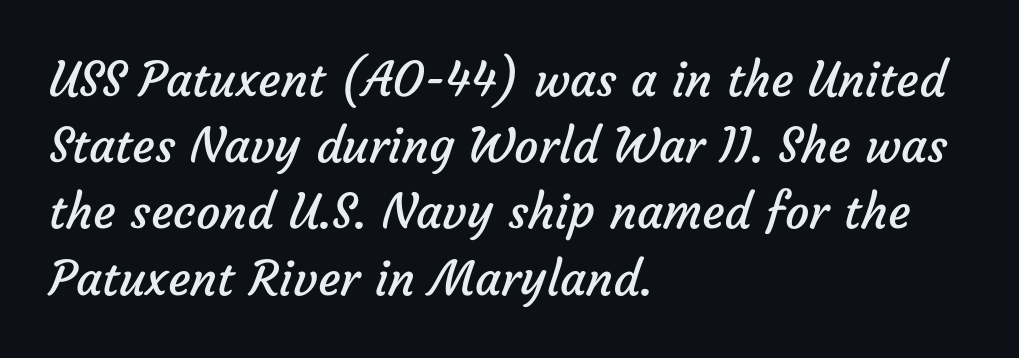
A sans-serif font was chosen for this passage. Students, observe: this is what conventionally led text looks like. No extra tracking has been applied to these lines. The paragraph has a hard left edge and a soft right edge. A typesetter would call this proportional, since set widths differ per character.
